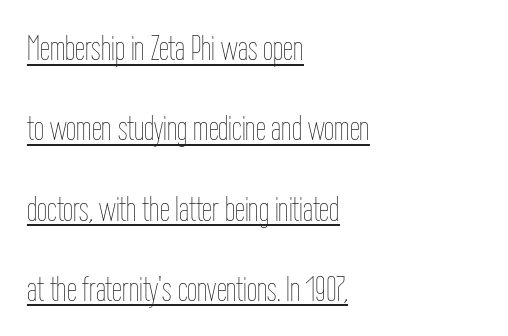
The letters advance in unequal steps, a hallmark of proportional type. Is the stroke heavy? The answer is a plain regular-or-lighter. Has an underline been added? It has. Is there any slant? The stems are plumb. Is there much room between lines? Yes — plenty of vertical air separates them.
